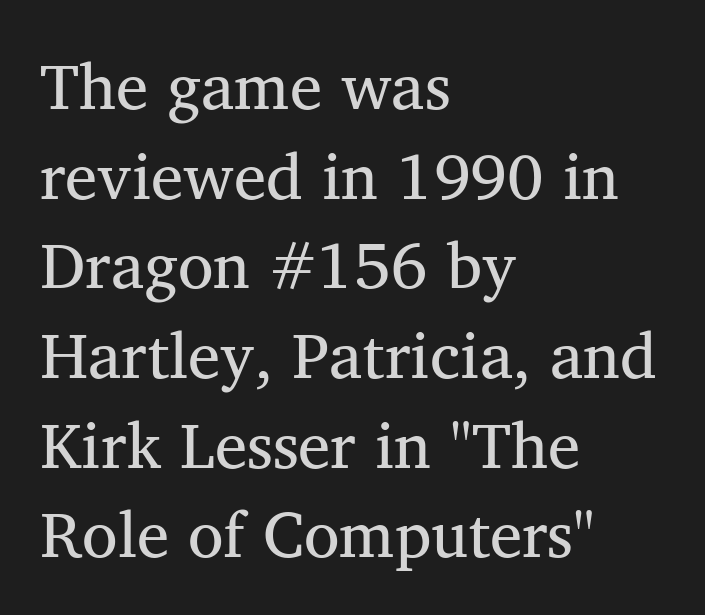
The image shows 65 px serif type; set left-aligned, normal line spacing (1.38x), normal letter spacing, not underlined; medium stroke contrast and a medium x-height.
